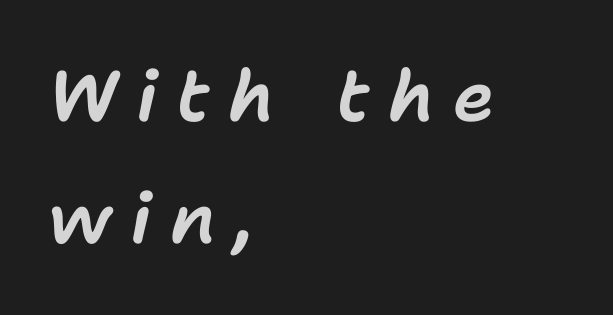
Q: Is the text italic (slanted)? A: Yes, it leans right by about 11 degrees.
Q: Is the text underlined? A: No.
Q: How is the paragraph aligned? A: Left-aligned.
Q: Is the spacing between letters normal or unusually wide? A: Unusually wide.
Q: Width (condensed, normal, or wide)? A: Normal.
Q: Stroke contrast? A: Low.
Q: x-height? A: Medium.
Q: Monospaced? A: No.
